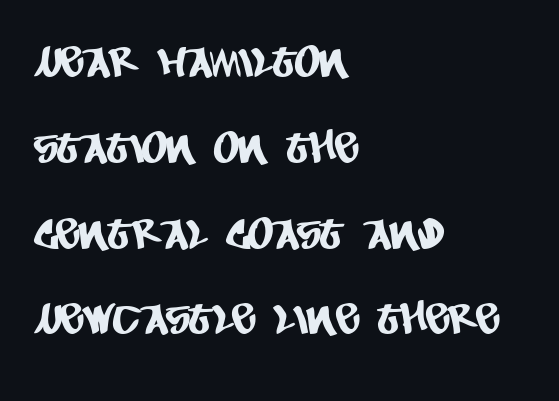
The image shows 44 px condensed sans-serif type; set left-aligned, loose line spacing (1.95x), normal letter spacing, not underlined; low stroke contrast and a large x-height.
